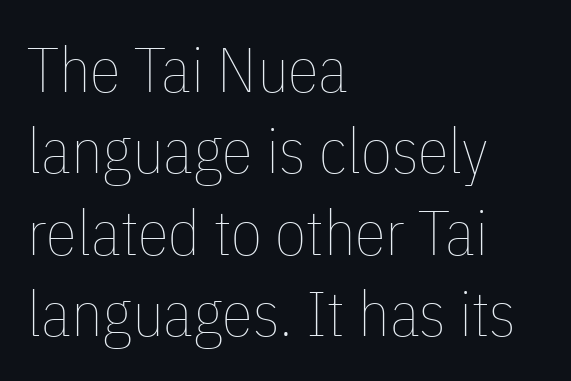
The image shows 63 px thin, condensed type, upright; set left-aligned, normal line spacing (1.29x), normal letter spacing, not underlined; low stroke contrast and a medium x-height.
